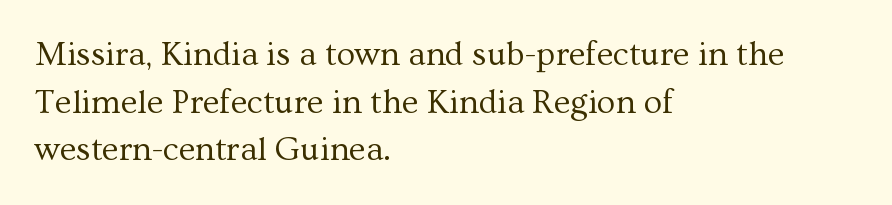
{"serif": "yes", "italic": "no", "bold": "no", "weight": "regular", "width": "normal", "stroke_contrast": "medium", "x_height": "medium", "monospaced": "no", "underline": "no", "align": "left", "line_spacing": "normal", "line_spacing_ratio": 1.4, "letter_spacing": "normal", "letter_spacing_em": 0.0, "glyph_px": 34}
